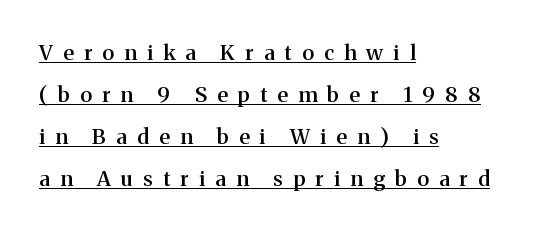
Q: Is the text bold? A: Semi-bold.
Q: Is the text italic (slanted)? A: No, it is upright.
Q: Is the text underlined? A: Yes.
Q: How is the paragraph aligned? A: Left-aligned.
Q: Is the spacing between letters normal or unusually wide? A: Unusually wide.
Q: Is the spacing between lines tight, normal or loose? A: Loose.
